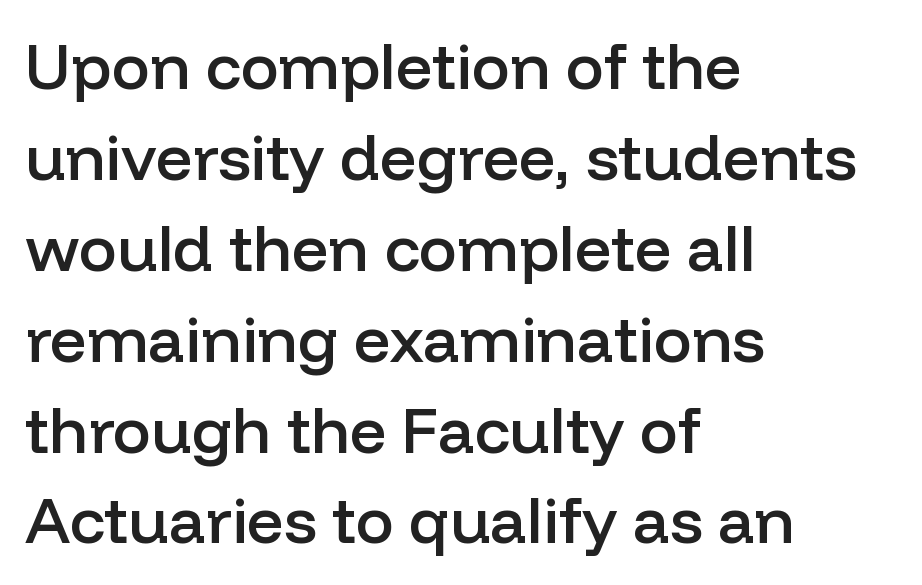
The image shows 64 px semibold sans-serif type, upright; set left-aligned, normal line spacing (1.42x), normal letter spacing, not underlined; low stroke contrast and a medium x-height.
